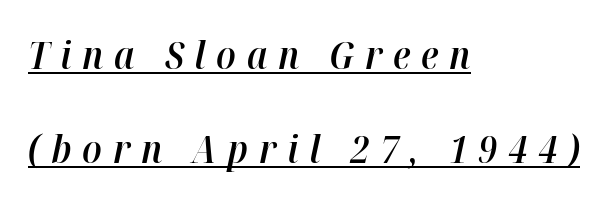
The image shows 38 px semibold type, italic (leaning right); set left-aligned, loose line spacing (2.48x), unusually wide letter spacing (+0.28 em), underlined; high stroke contrast and a medium x-height.
